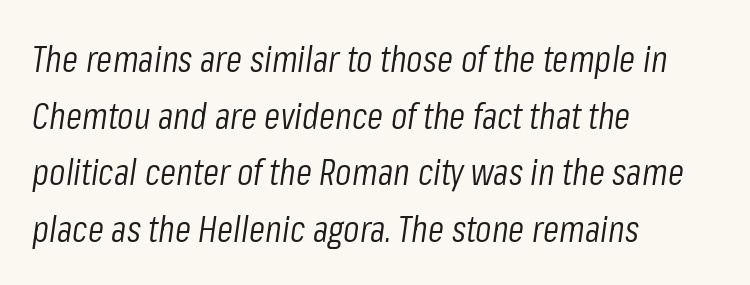
The image shows 37 px light, condensed type, italic (leaning right); set left-aligned, normal line spacing (1.53x), normal letter spacing, not underlined; low stroke contrast and a medium x-height.
